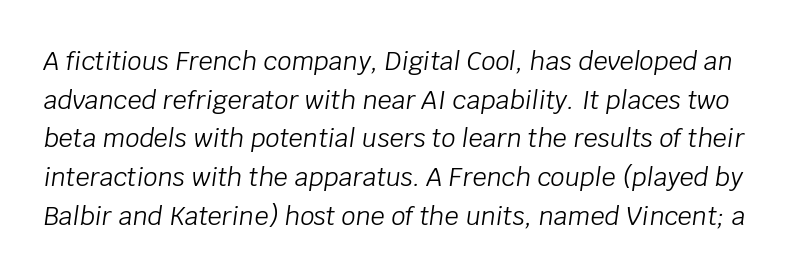
{"italic": "yes", "lean": "right", "slant_degrees": 8, "bold": "no", "underline": "no", "line_spacing": "normal", "line_spacing_ratio": 1.55, "letter_spacing": "normal", "letter_spacing_em": 0.0, "glyph_px": 25}
